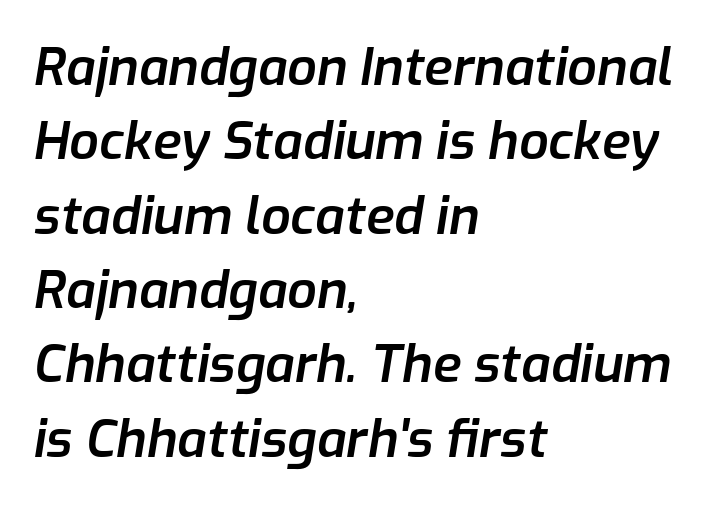
{"italic": "yes", "lean": "right", "slant_degrees": 9, "bold": "semi", "weight": "semibold", "width": "normal", "stroke_contrast": "low", "x_height": "medium", "monospaced": "no", "underline": "no", "align": "left", "line_spacing": "normal", "line_spacing_ratio": 1.43, "letter_spacing": "normal", "letter_spacing_em": 0.0, "glyph_px": 52}
